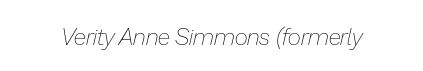
Q: Is the text bold? A: No.
Q: Is the text italic (slanted)? A: Yes, it leans right by about 13 degrees.
Q: Is the text underlined? A: No.
Q: Is the spacing between letters normal or unusually wide? A: Normal.
